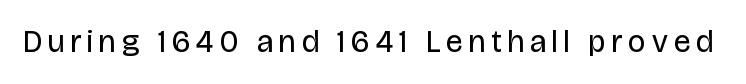
Q: Is the text bold? A: No.
Q: Is the text italic (slanted)? A: No, it is upright.
Q: Is the typeface a serif or a sans-serif typeface? A: Sans-serif.
Q: Is the text underlined? A: No.
Q: Is the spacing between letters normal or unusually wide? A: Unusually wide.
Q: Width (condensed, normal, or wide)? A: Condensed.
Q: Stroke contrast? A: Low.
Q: x-height? A: Large.
Q: Monospaced? A: No.
